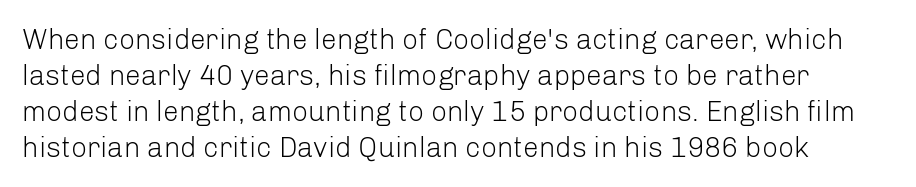
The typesetting does not lean heavy: it is not bold. Note the varied advance widths — an 'i' is clearly narrower than an 'm'. The tracking reads as untouched default to a designer's eye. Descender tails drop into unmarked territory. How would I describe the line gaps? Plain and ordinary. Designer's note — italics off, roman on.
